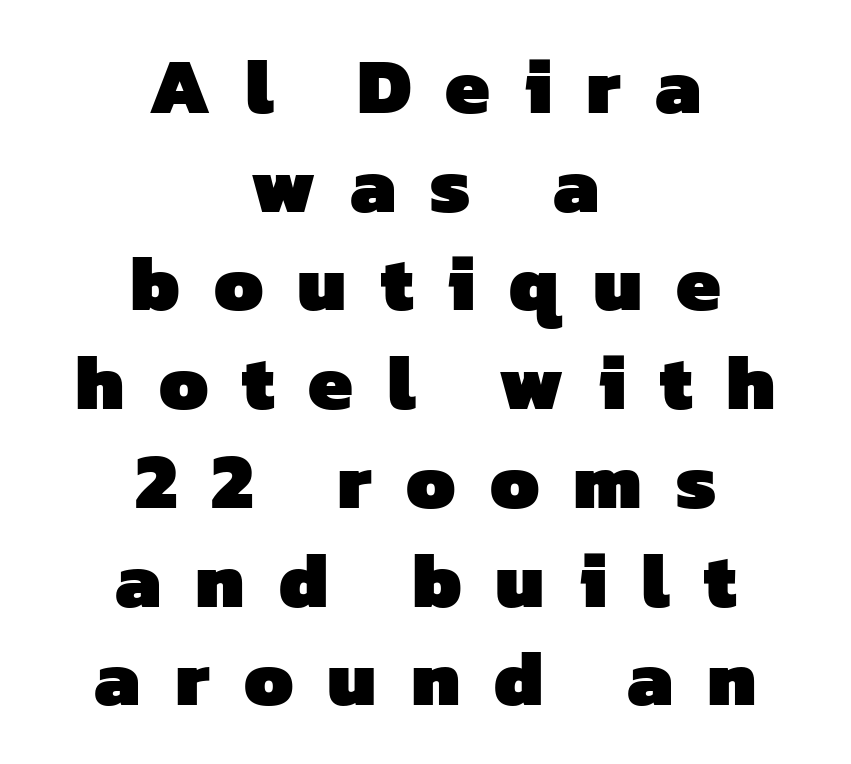
What's the leading like? Ordinary, nothing unusual. Emphasis by weight is at full strength: bold. The passage shown is typed in a proportional face where columns would drift. Typeset on center — no edge is straight.
